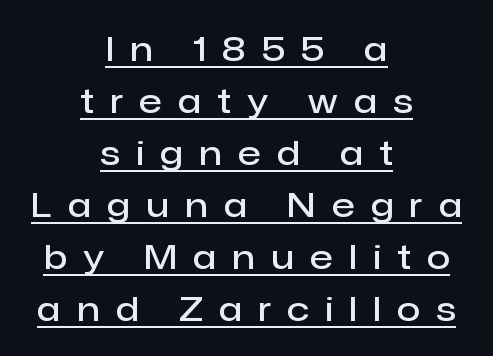
A student would call this center alignment; a typographer would say set centered. Posture: straight, roman, zero tilt. Each new line begins a customary step beneath the previous one. The words here are underlined. Compared with typical body copy, the letter spacing here is much looser.
